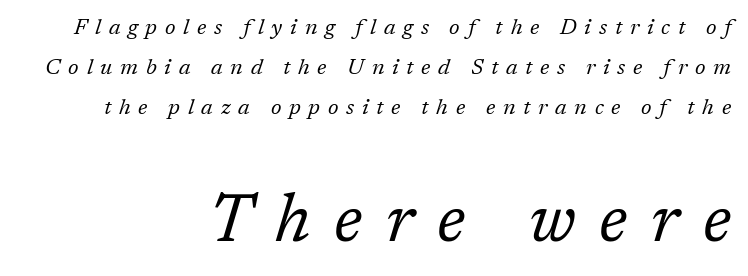
The area under the type is left untouched. No heavy texture on the line: the type isn't bold. The later block is typeset at a bigger size than the earlier block. Each line ends at the same right margin while the left side varies.
